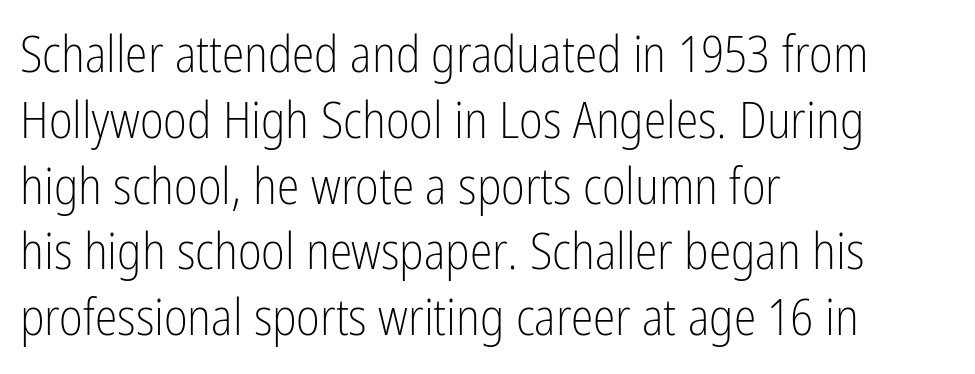
Ink coverage per letter is moderate at most. Ascenders rise straight up at ninety degrees. Horizontal alignment here is leftward, the default for most running prose. This sample has the flowing, uneven cadence of proportional lettering. Type without underlining.
